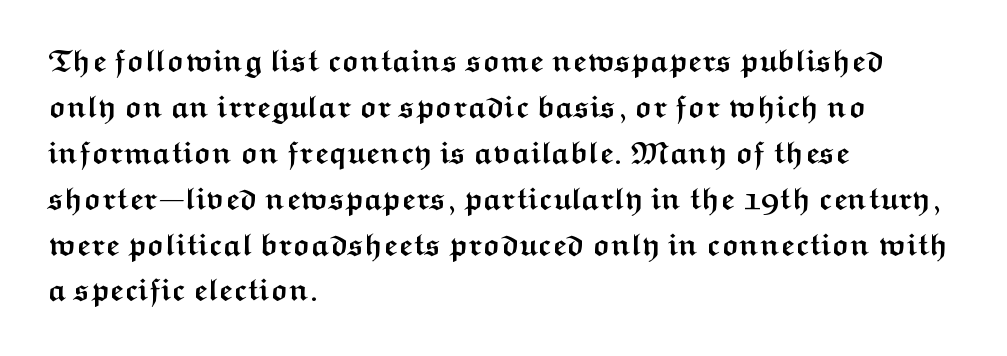
Q: Is the text bold? A: Yes.
Q: Is the text italic (slanted)? A: No, it is upright.
Q: Is the typeface a serif or a sans-serif typeface? A: Sans-serif.
Q: Is the text underlined? A: No.
Q: How is the paragraph aligned? A: Left-aligned.
Q: Is the spacing between letters normal or unusually wide? A: Normal.
Q: Is the spacing between lines tight, normal or loose? A: Normal.
Q: Width (condensed, normal, or wide)? A: Wide.
Q: Stroke contrast? A: Medium.
Q: x-height? A: Medium.
Q: Monospaced? A: No.
